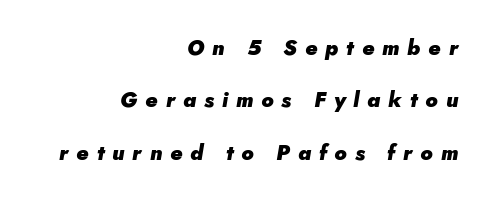
The passage shown has open, widely tracked lettering throughout. The space directly below the letters is spotless. Chunky letters — that's bold for sure. Compared with ordinary roman type, these characters are visibly tilted. Short and long lines alike share a common ending point at right.
